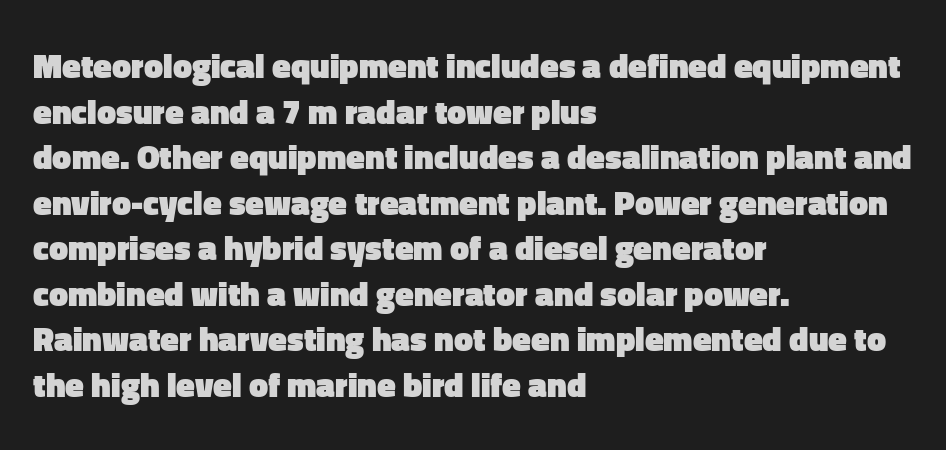
Q: Is the text bold? A: Yes.
Q: Is the text italic (slanted)? A: No, it is upright.
Q: Is the typeface a serif or a sans-serif typeface? A: Sans-serif.
Q: Is the text underlined? A: No.
Q: How is the paragraph aligned? A: Left-aligned.
Q: Is the spacing between letters normal or unusually wide? A: Normal.
Q: Is the spacing between lines tight, normal or loose? A: Normal.
Q: Width (condensed, normal, or wide)? A: Normal.
Q: Stroke contrast? A: Low.
Q: x-height? A: Medium.
Q: Monospaced? A: No.
